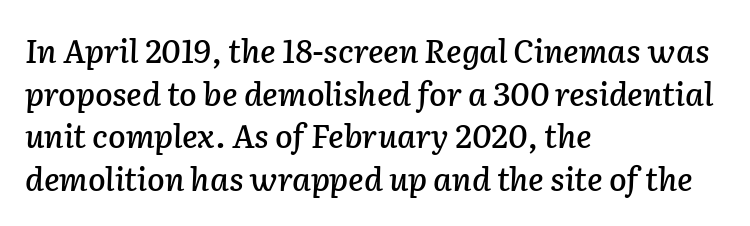
{"italic": "yes", "lean": "right", "slant_degrees": 2, "width": "normal", "stroke_contrast": "low", "x_height": "medium", "monospaced": "no", "underline": "no", "align": "left", "line_spacing": "normal", "line_spacing_ratio": 1.33, "letter_spacing": "normal", "letter_spacing_em": 0.0, "glyph_px": 32}
